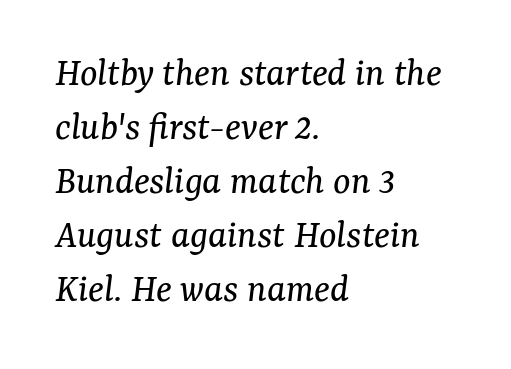
The image shows 41 px regular-weight serif type, italic (leaning right); set left-aligned, normal line spacing (1.32x), normal letter spacing, not underlined; medium stroke contrast and a medium x-height.
